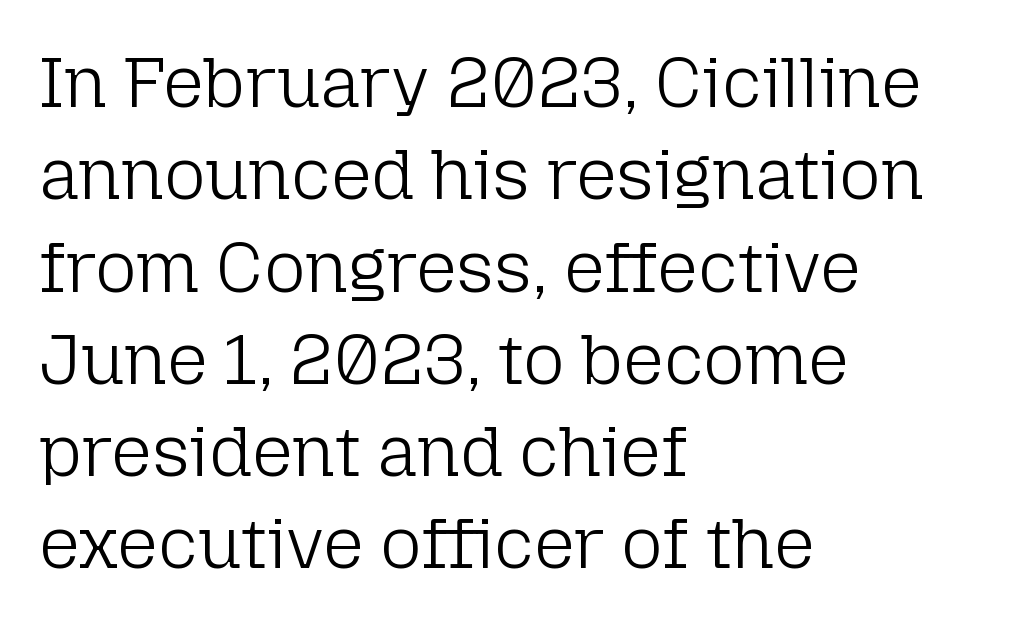
{"serif": "no", "italic": "no", "bold": "no", "weight": "light", "width": "normal", "stroke_contrast": "low", "x_height": "medium", "monospaced": "no", "underline": "no", "align": "left", "line_spacing": "normal", "line_spacing_ratio": 1.3, "letter_spacing": "normal", "letter_spacing_em": 0.0, "glyph_px": 71}
